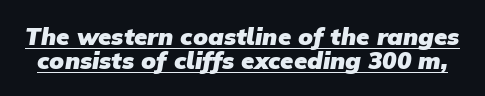
The image shows 24 px bold type; set tight line spacing (1.01x), normal letter spacing, underlined.
